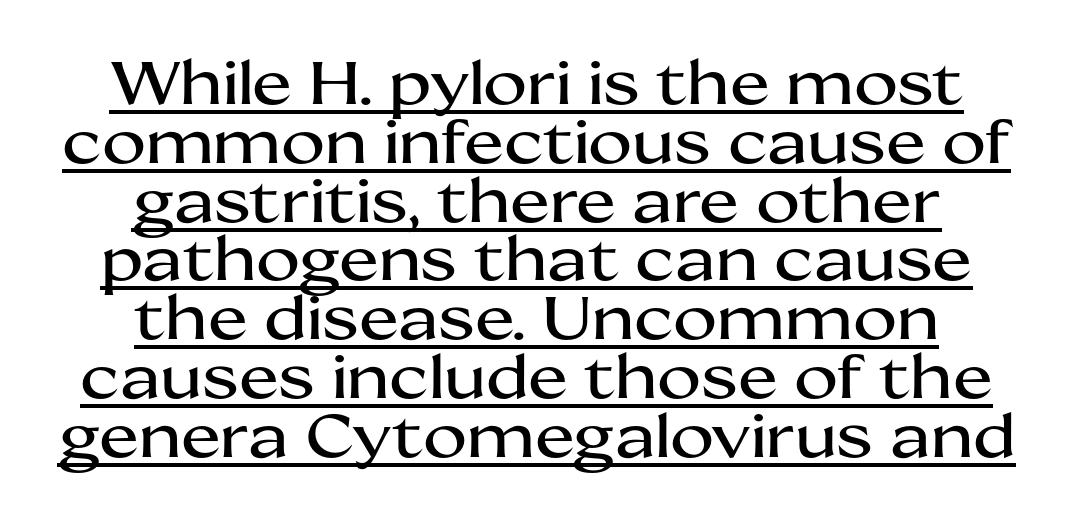
Like a heading marked for emphasis, these lines bear an underscore. The line texture is even and compact thanks to regular tracking. A centered setting, common on invitations and titles, is used for this passage. The letters advance in unequal steps, a hallmark of proportional type.
